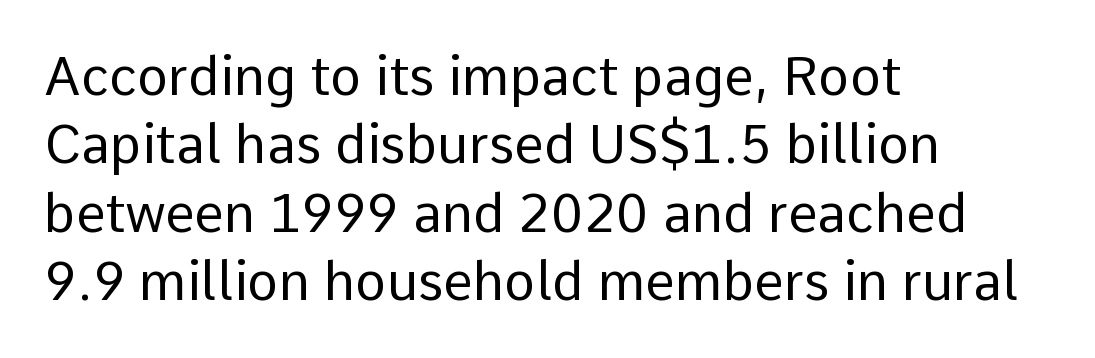
Unlike italic type, these characters show no tilt at all. Nope, no serifs anywhere on these letters. The space directly below the letters is spotless. Spacing verdict: proportional, widths tailored to each character.
